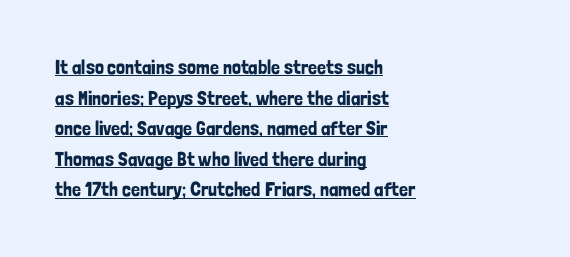
{"italic": "no", "underline": "yes", "align": "left", "line_spacing": "normal", "line_spacing_ratio": 1.53, "letter_spacing": "normal", "letter_spacing_em": 0.0, "glyph_px": 20}
